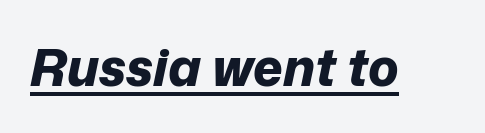
Q: Is the text bold? A: Yes.
Q: Is the text italic (slanted)? A: Yes, it leans right by about 12 degrees.
Q: Is the text underlined? A: Yes.
Q: Is the spacing between letters normal or unusually wide? A: Normal.
Q: Width (condensed, normal, or wide)? A: Normal.
Q: Stroke contrast? A: Low.
Q: x-height? A: Medium.
Q: Monospaced? A: No.
